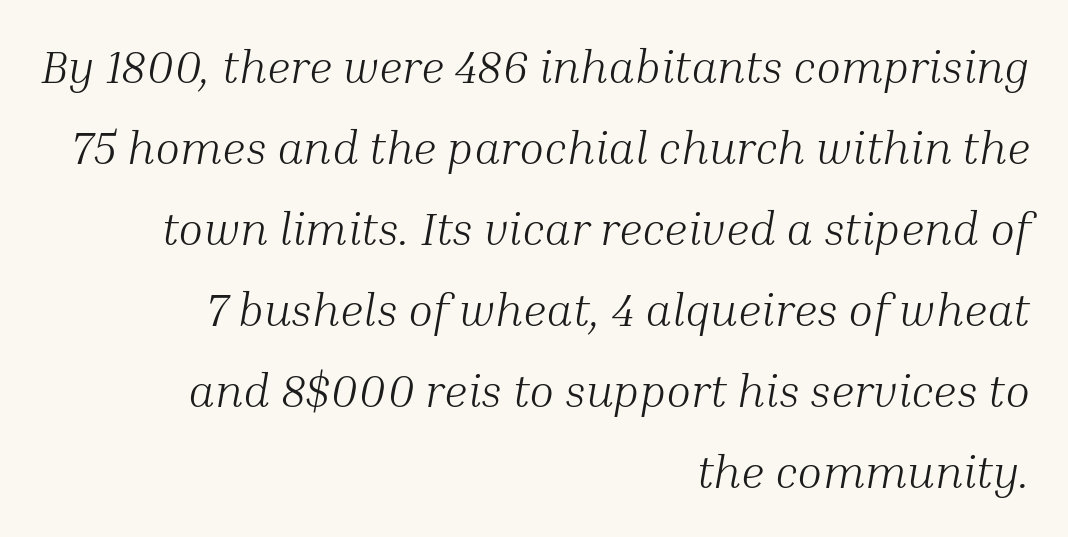
{"serif": "yes", "italic": "yes", "lean": "right", "slant_degrees": 10, "bold": "no", "weight": "light", "width": "normal", "stroke_contrast": "medium", "x_height": "medium", "monospaced": "no", "underline": "no", "align": "right", "line_spacing_ratio": 1.76, "letter_spacing": "normal", "letter_spacing_em": 0.0, "glyph_px": 46}
